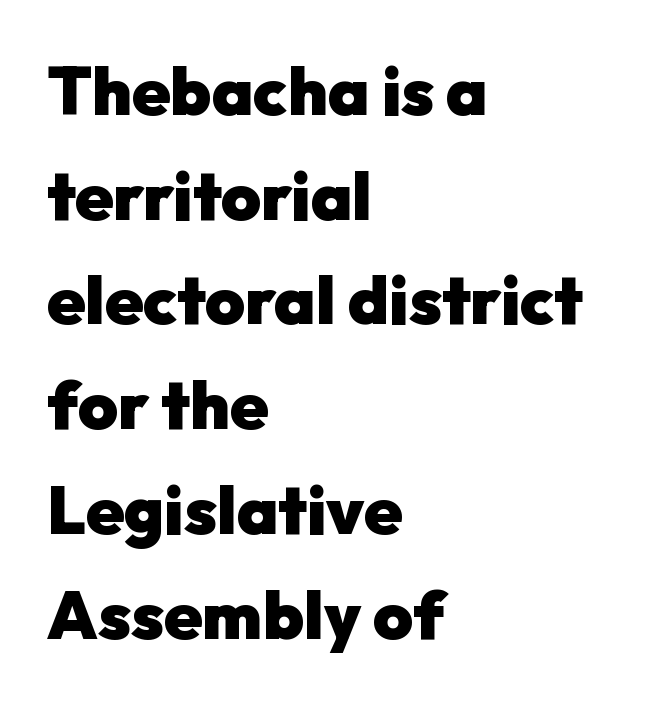
Anything drawn beneath the words? Only blank space. Do the characters align in a grid? No, the font is proportional. Its strokes are broad and dark, the hallmark of bold type. These lines stack with their left ends in a neat column. Observe the ordinary spacing: letters are neighbours, not strangers.
